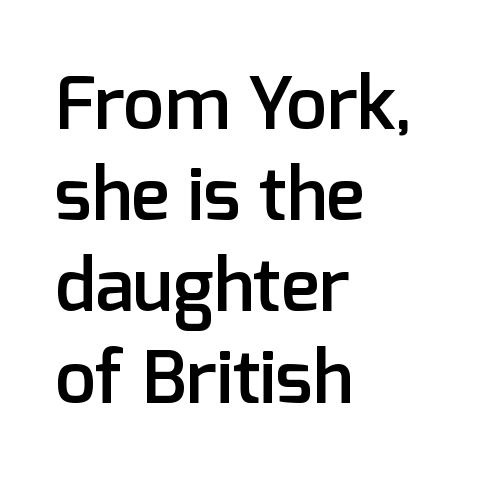
Each row of text sits above clean, open space. Is this a fixed-width face? No — the glyphs have proportional, varying widths. You can tell from the bare stems that sans-serif type was used. Short and long lines alike share a common starting point at left.
